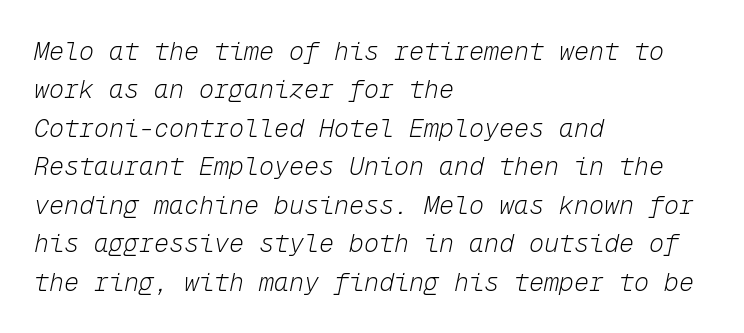
{"italic": "yes", "lean": "right", "slant_degrees": 12, "bold": "no", "underline": "no", "align": "left", "line_spacing": "normal", "line_spacing_ratio": 1.54, "letter_spacing": "normal", "letter_spacing_em": 0.0, "glyph_px": 25}
